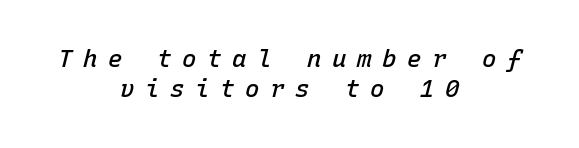
{"italic": "yes", "lean": "right", "slant_degrees": 15, "bold": "semi", "underline": "no", "align": "center", "line_spacing": "normal", "line_spacing_ratio": 1.27, "letter_spacing": "wide", "letter_spacing_em": 0.44, "glyph_px": 24}
